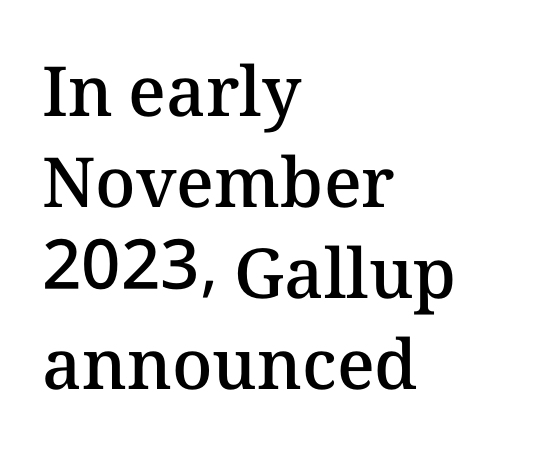
Q: Is the text bold? A: Semi-bold.
Q: Is the text italic (slanted)? A: No, it is upright.
Q: Is the text underlined? A: No.
Q: How is the paragraph aligned? A: Left-aligned.
Q: Is the spacing between letters normal or unusually wide? A: Normal.
Q: Is the spacing between lines tight, normal or loose? A: Normal.
Q: Width (condensed, normal, or wide)? A: Normal.
Q: Stroke contrast? A: Medium.
Q: x-height? A: Medium.
Q: Monospaced? A: No.
